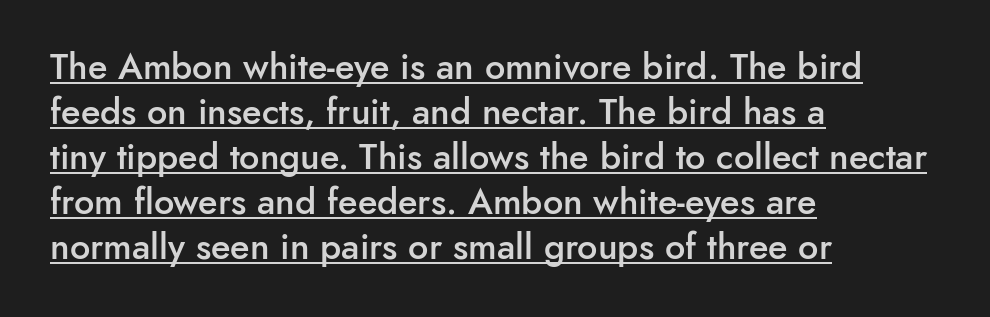
{"serif": "no", "italic": "no", "bold": "semi", "weight": "semibold", "width": "normal", "stroke_contrast": "low", "x_height": "small", "monospaced": "no", "underline": "yes", "align": "left", "line_spacing": "normal", "line_spacing_ratio": 1.25, "letter_spacing": "normal", "letter_spacing_em": 0.0, "glyph_px": 36}
